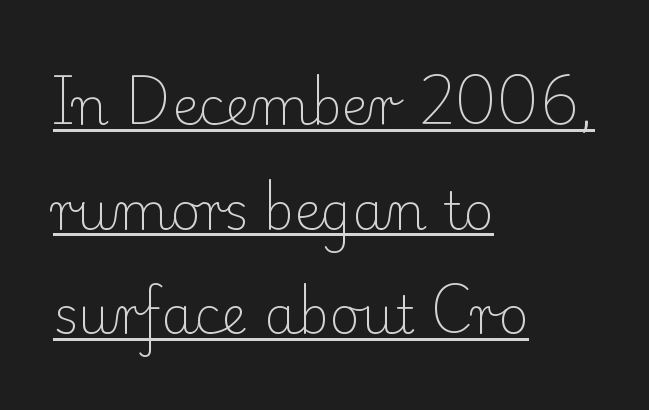
Q: Is the text bold? A: No.
Q: Is the text italic (slanted)? A: No, it is upright.
Q: Is the typeface a serif or a sans-serif typeface? A: Serif.
Q: Is the text underlined? A: Yes.
Q: How is the paragraph aligned? A: Left-aligned.
Q: Is the spacing between letters normal or unusually wide? A: Normal.
Q: Is the spacing between lines tight, normal or loose? A: Loose.
Q: Width (condensed, normal, or wide)? A: Normal.
Q: Stroke contrast? A: Low.
Q: x-height? A: Small.
Q: Monospaced? A: No.
